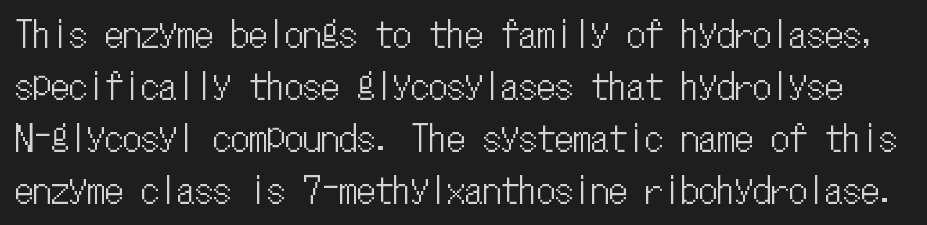
Q: Is the text italic (slanted)? A: No, it is upright.
Q: Is the text underlined? A: No.
Q: Is the spacing between letters normal or unusually wide? A: Normal.
Q: Is the spacing between lines tight, normal or loose? A: Normal.
Q: Width (condensed, normal, or wide)? A: Condensed.
Q: Stroke contrast? A: Low.
Q: x-height? A: Medium.
Q: Monospaced? A: Yes.
